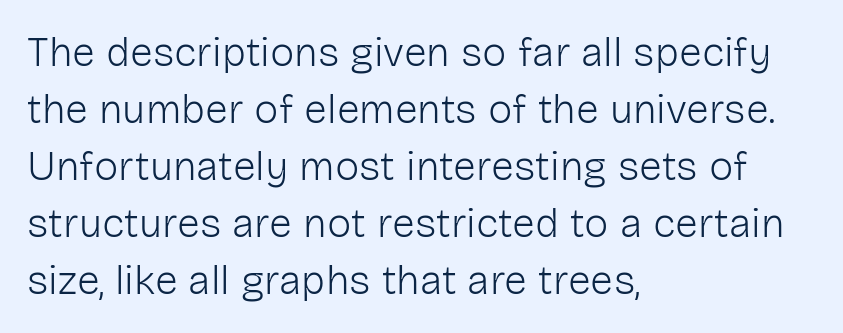
Q: Is the text bold? A: No.
Q: Is the text italic (slanted)? A: No, it is upright.
Q: Is the typeface a serif or a sans-serif typeface? A: Sans-serif.
Q: Is the text underlined? A: No.
Q: How is the paragraph aligned? A: Left-aligned.
Q: Is the spacing between letters normal or unusually wide? A: Normal.
Q: Is the spacing between lines tight, normal or loose? A: Normal.
Q: Width (condensed, normal, or wide)? A: Normal.
Q: Stroke contrast? A: Low.
Q: x-height? A: Medium.
Q: Monospaced? A: No.
